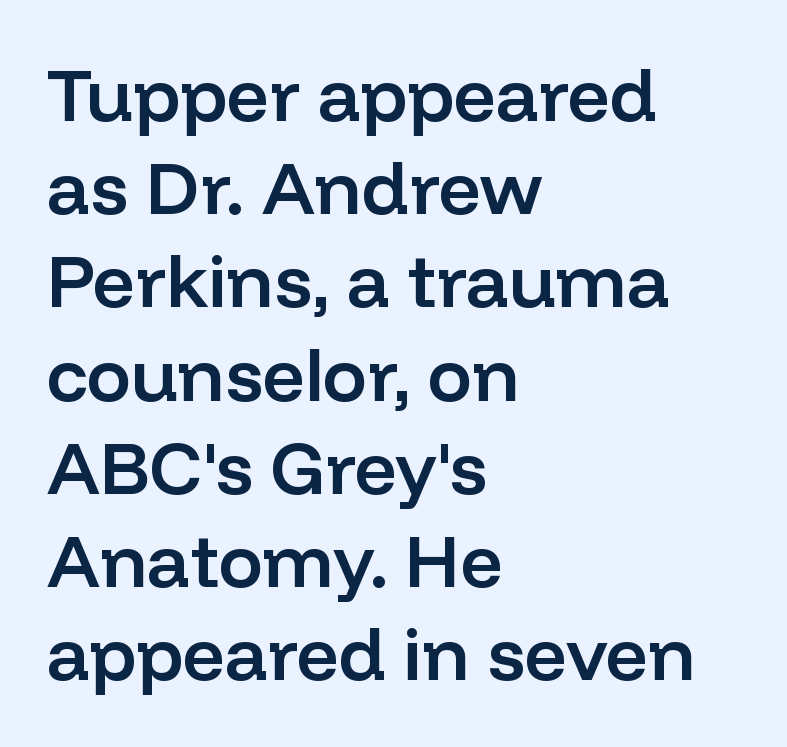
The block of text has a typical density, with ordinary space between rows. Looks like regular typesetting: each glyph gets only the width it needs. Tall strokes in this sample are plumb rather than angled. Caption: standard tracking, unaltered.
